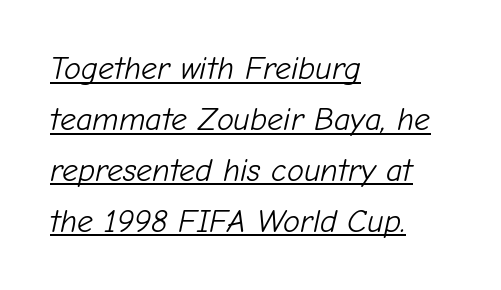
The whole block is typeset with a tilt. The type is set solid horizontally, with unmodified tracking. Underlined type. Character widths vary here, with narrow letters taking less room than wide ones. Horizontally, the lines are justified to the leading edge only.
